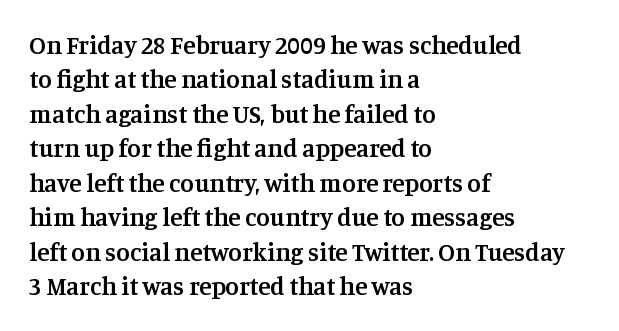
No italicization has been applied; the sample stays upright. Every letter is mildly thick-stroked: semibold rather than bold. The rag falls on the right side of this text block. The area under the type is left untouched.
